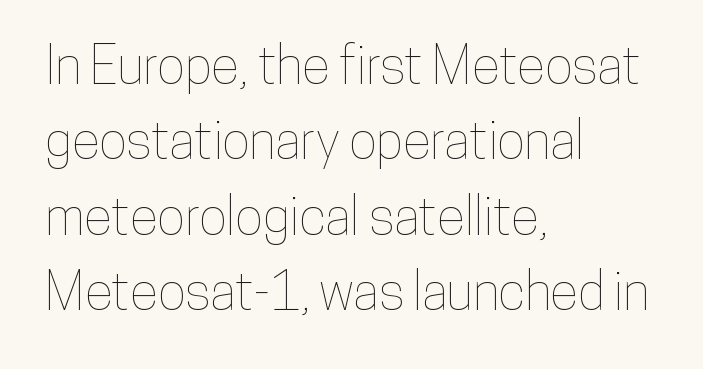
Q: Is the text italic (slanted)? A: No, it is upright.
Q: Is the text underlined? A: No.
Q: How is the paragraph aligned? A: Left-aligned.
Q: Is the spacing between letters normal or unusually wide? A: Normal.
Q: Is the spacing between lines tight, normal or loose? A: Normal.
Q: Width (condensed, normal, or wide)? A: Condensed.
Q: Stroke contrast? A: Low.
Q: x-height? A: Medium.
Q: Monospaced? A: No.
